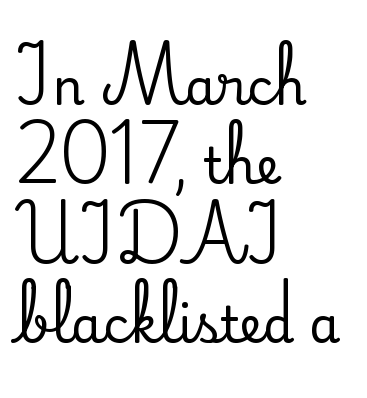
The image shows 50 px serif type, upright; set left-aligned, normal line spacing (1.59x), normal letter spacing, not underlined; medium stroke contrast and a small x-height.
